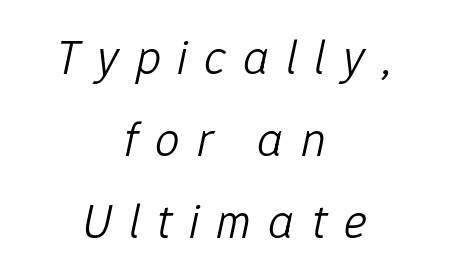
The image shows 49 px light type, italic (leaning right); set centered, normal line spacing (1.67x), unusually wide letter spacing (+0.34 em), not underlined; low stroke contrast and a medium x-height.
